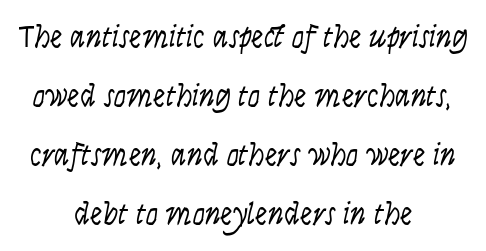
The image shows 31 px light, condensed sans-serif type; set centered, loose line spacing (1.9x), normal letter spacing, not underlined; low stroke contrast and a large x-height.
